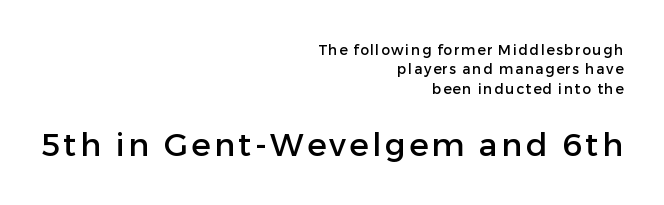
These lines are composed in type without serifs. A typesetter would call this proportional, since set widths differ per character. Do the letters lean? They stand straight. Character size in the trailing block exceeds that of the leading block.
